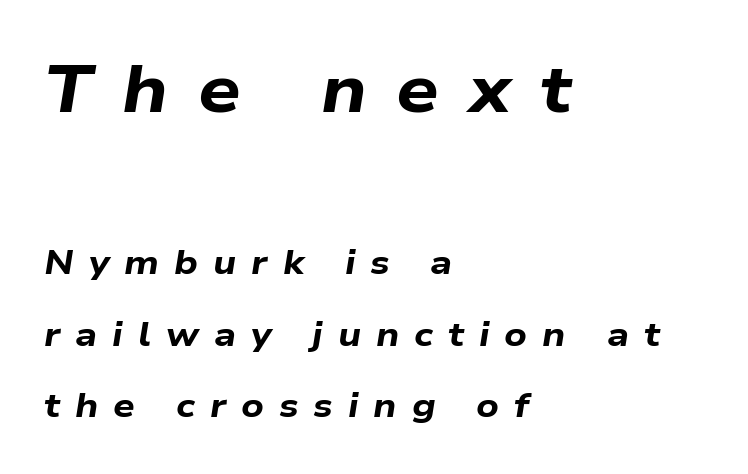
Q: Is the text bold? A: Yes.
Q: Is the text italic (slanted)? A: Yes, it leans right by about 9 degrees.
Q: Is the text underlined? A: No.
Q: How is the paragraph aligned? A: Left-aligned.
Q: Is the spacing between letters normal or unusually wide? A: Unusually wide.
Q: Is the spacing between lines tight, normal or loose? A: Loose.
Q: Which block of text is set in a larger size, the first (top) or the second (bottom)? A: The first (top) one.
Q: Width (condensed, normal, or wide)? A: Wide.
Q: Stroke contrast? A: Low.
Q: x-height? A: Medium.
Q: Monospaced? A: No.
